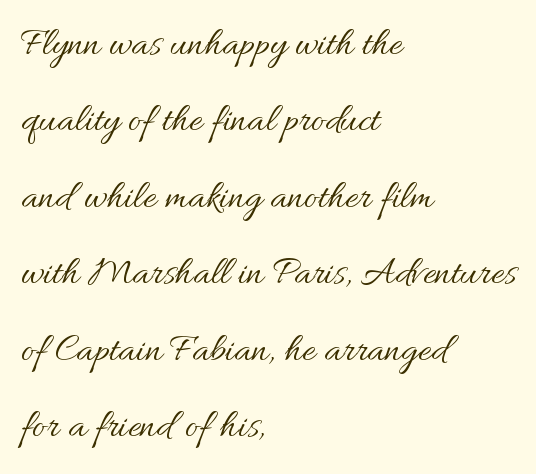
What's the leading like? Stretched, with rows far apart. The face looks like a standard text weight, possibly lighter. Caption: standard tracking, unaltered. Character widths vary here, with narrow letters taking less room than wide ones.
